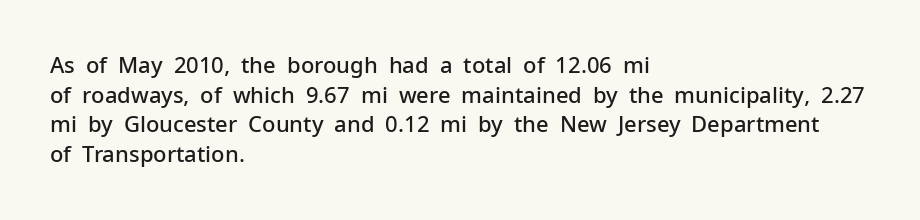
No word sits above an underline. Look at the stroke-to-counter ratio: somewhat heavy, a semibold. When letters stand straight like this, we call the style roman or upright. Observe the ordinary spacing: letters are neighbours, not strangers. The space between consecutive lines is moderate.
